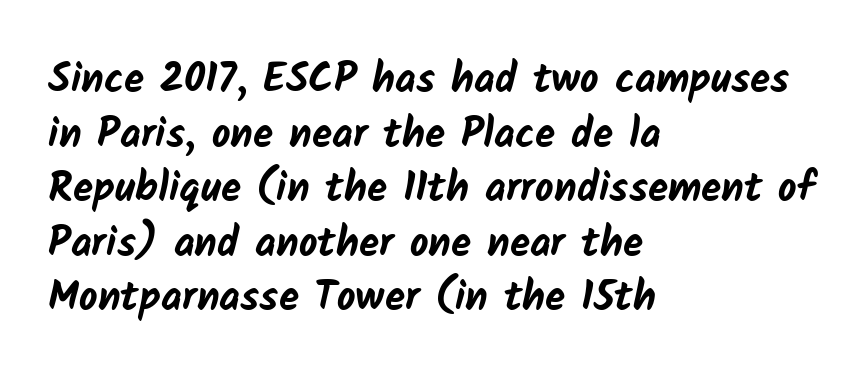
{"serif": "no", "bold": "yes", "weight": "bold", "width": "normal", "stroke_contrast": "low", "x_height": "medium", "monospaced": "no", "underline": "no", "align": "left", "line_spacing": "normal", "line_spacing_ratio": 1.33, "letter_spacing": "normal", "letter_spacing_em": 0.0, "glyph_px": 41}
